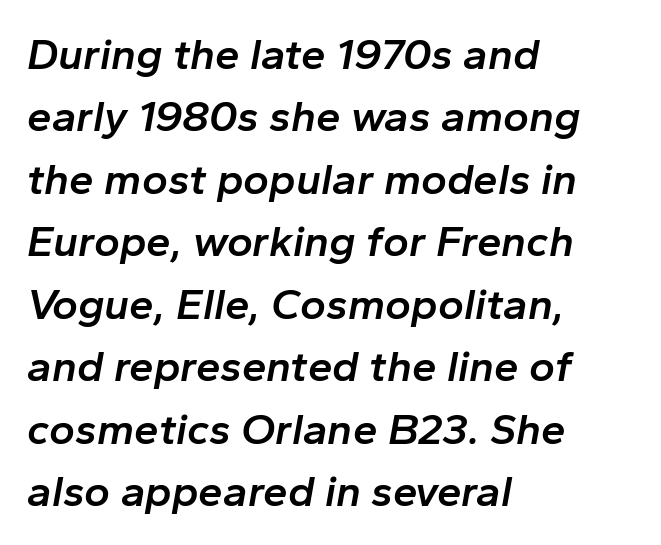
Whoever set this chose a conventional vertical rhythm. Short note: letters normally spaced. Do the characters align in a grid? No, the font is proportional. The compositor pushed each line to the left boundary.
